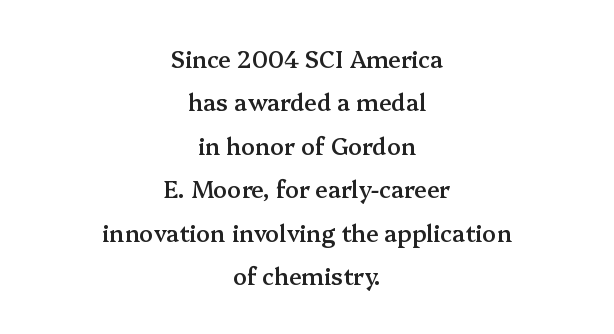
The image shows 23 px text type, upright; set centered, line spacing 1.89x, normal letter spacing, not underlined.
